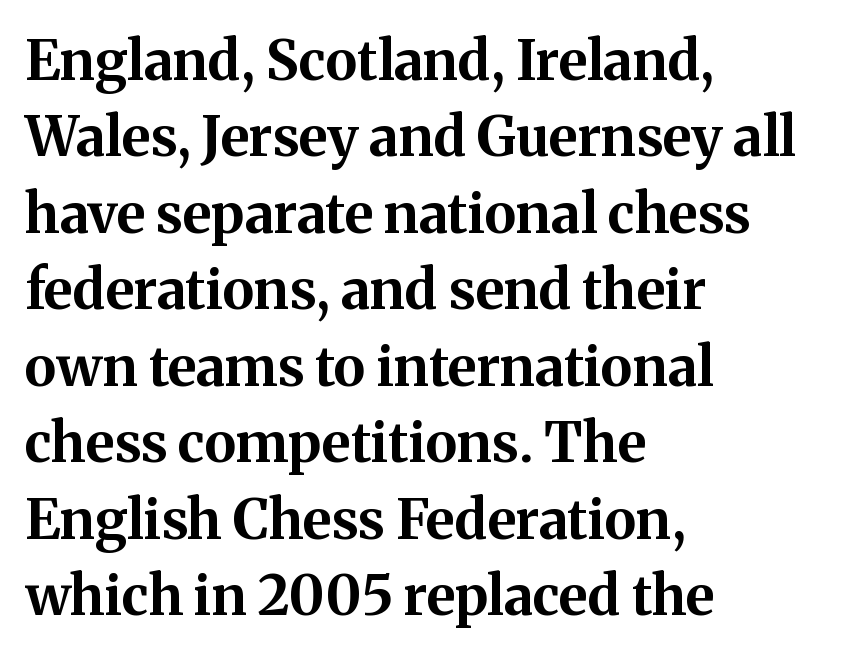
{"serif": "yes", "italic": "no", "bold": "yes", "weight": "bold", "width": "normal", "stroke_contrast": "medium", "x_height": "medium", "monospaced": "no", "underline": "no", "align": "left", "line_spacing": "normal", "line_spacing_ratio": 1.39, "letter_spacing": "normal", "letter_spacing_em": 0.0, "glyph_px": 55}
